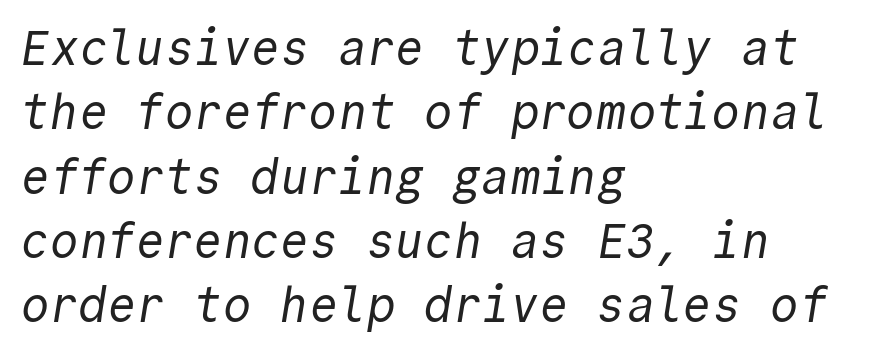
Does the type have serifs? No, each stem ends abruptly. Letters rest on an invisible, unmarked baseline. The font is comparable to plain body text, perhaps lighter. What's the leading like? Ordinary, nothing unusual. Between one letter and the next there's only the usual sliver of space.
